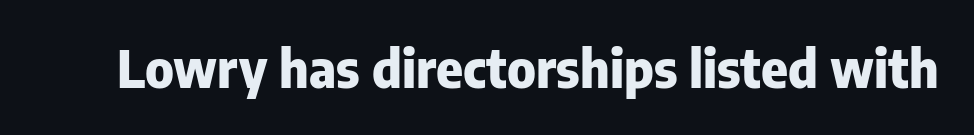
Q: Is the text bold? A: Yes.
Q: Is the text italic (slanted)? A: No, it is upright.
Q: Is the typeface a serif or a sans-serif typeface? A: Sans-serif.
Q: Is the text underlined? A: No.
Q: Is the spacing between letters normal or unusually wide? A: Normal.
Q: Width (condensed, normal, or wide)? A: Normal.
Q: Stroke contrast? A: Low.
Q: x-height? A: Medium.
Q: Monospaced? A: No.
